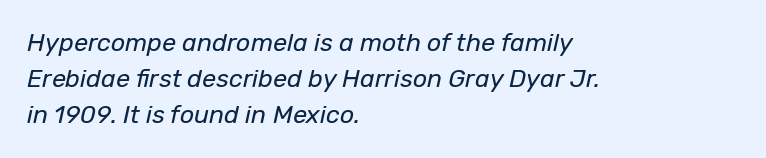
Q: Is the text bold? A: No.
Q: Is the text italic (slanted)? A: Yes, it leans right by about 12 degrees.
Q: Is the text underlined? A: No.
Q: How is the paragraph aligned? A: Left-aligned.
Q: Is the spacing between letters normal or unusually wide? A: Normal.
Q: Is the spacing between lines tight, normal or loose? A: Normal.
